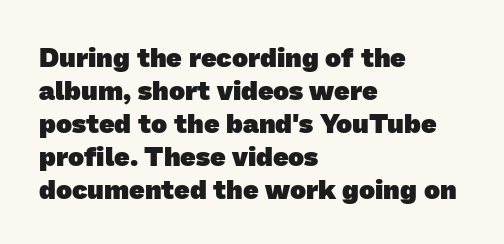
Q: Is the text bold? A: Yes.
Q: Is the text underlined? A: No.
Q: How is the paragraph aligned? A: Left-aligned.
Q: Is the spacing between letters normal or unusually wide? A: Normal.
